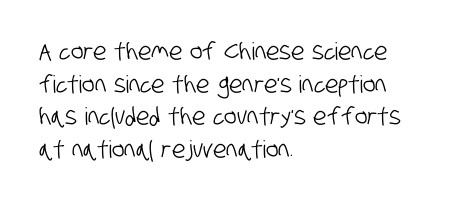
{"underline": "no", "align": "left", "line_spacing": "normal", "line_spacing_ratio": 1.36, "letter_spacing": "normal", "letter_spacing_em": 0.0, "glyph_px": 24}
